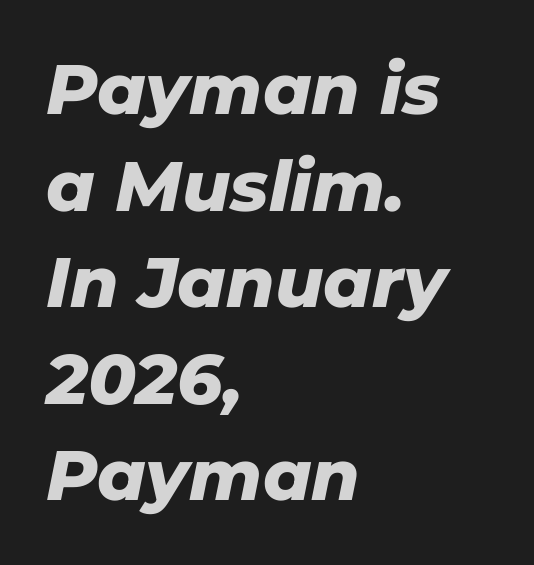
The image shows 70 px heavy type, italic (leaning right); set left-aligned, normal line spacing (1.38x), normal letter spacing, not underlined; low stroke contrast and a medium x-height.
